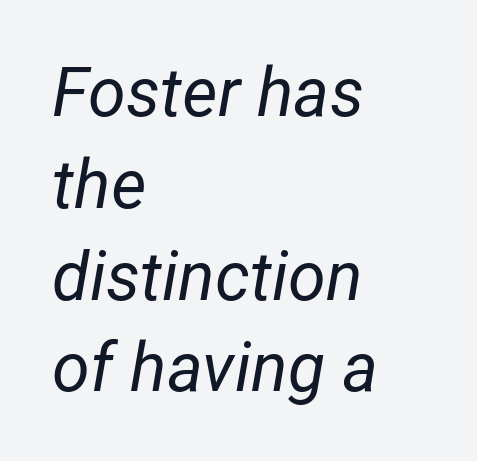
The image shows 68 px regular-weight type, italic (leaning right); set left-aligned, normal line spacing (1.35x), normal letter spacing, not underlined; low stroke contrast and a medium x-height.
